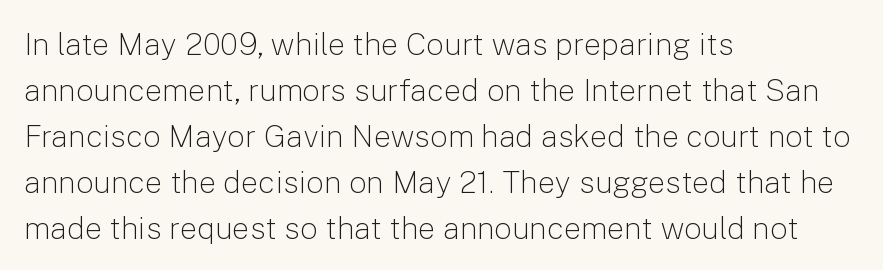
The letterforms sit at book weight or below. This rendering leaves character spacing at its baseline value. You can tell it's not italic because the verticals are truly vertical. The rows are spaced the way most documents space them.
